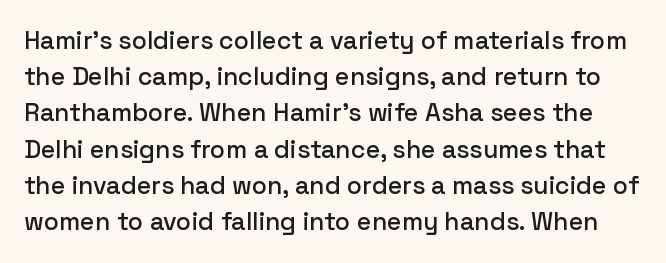
The image shows 25 px text type, upright; set normal line spacing (1.45x), normal letter spacing, not underlined.
